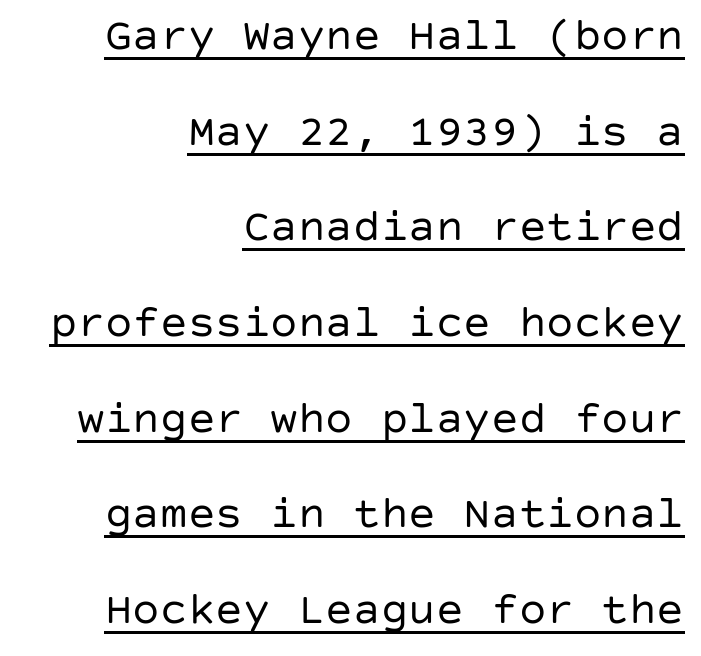
Q: Is the text bold? A: No.
Q: Is the text italic (slanted)? A: No, it is upright.
Q: Is the typeface a serif or a sans-serif typeface? A: Sans-serif.
Q: Is the text underlined? A: Yes.
Q: How is the paragraph aligned? A: Right-aligned.
Q: Is the spacing between letters normal or unusually wide? A: Normal.
Q: Is the spacing between lines tight, normal or loose? A: Loose.
Q: Width (condensed, normal, or wide)? A: Normal.
Q: Stroke contrast? A: Low.
Q: x-height? A: Large.
